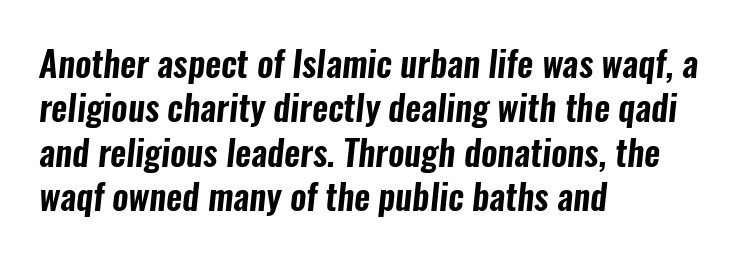
A typesetter would call this leading conventional body-copy spacing. Is this a sans? Yes — the strokes have no serifs. Layout note: lines flush left. Default kerning and tracking; the words read as compact shapes.
